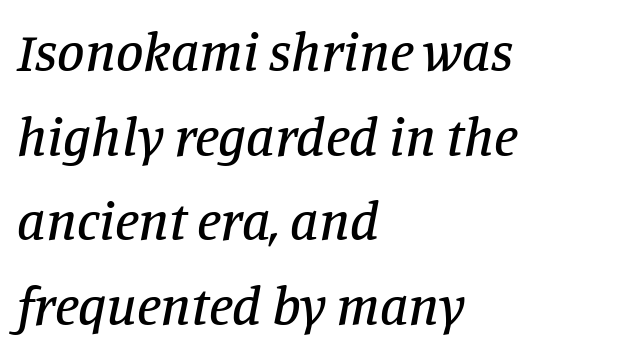
The image shows 55 px serif type, italic (leaning right); set left-aligned, normal line spacing (1.54x), normal letter spacing, not underlined; low stroke contrast and a large x-height.
